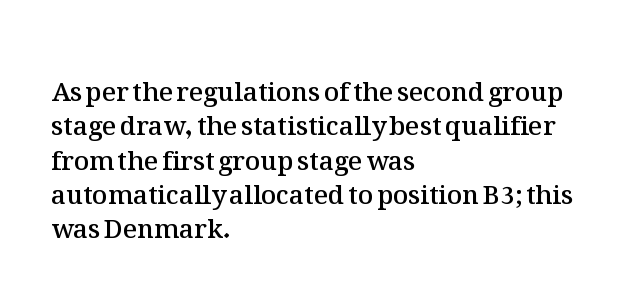
Q: Is the text bold? A: Semi-bold.
Q: Is the text italic (slanted)? A: No, it is upright.
Q: Is the text underlined? A: No.
Q: How is the paragraph aligned? A: Left-aligned.
Q: Is the spacing between letters normal or unusually wide? A: Normal.
Q: Is the spacing between lines tight, normal or loose? A: Normal.
